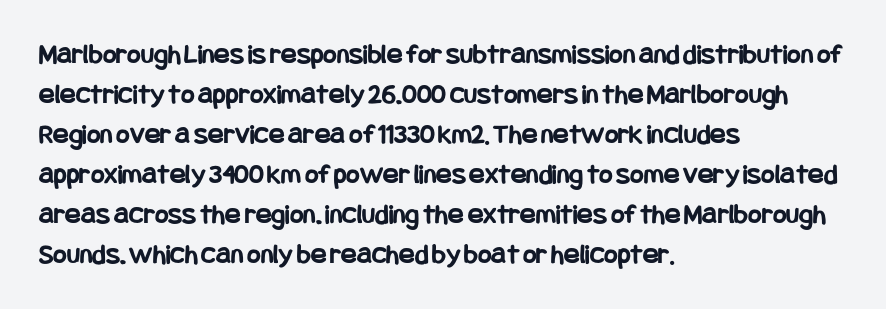
The image shows 29 px bold, condensed sans-serif type, upright; set left-aligned, normal line spacing (1.38x), normal letter spacing, not underlined; low stroke contrast and a large x-height.
